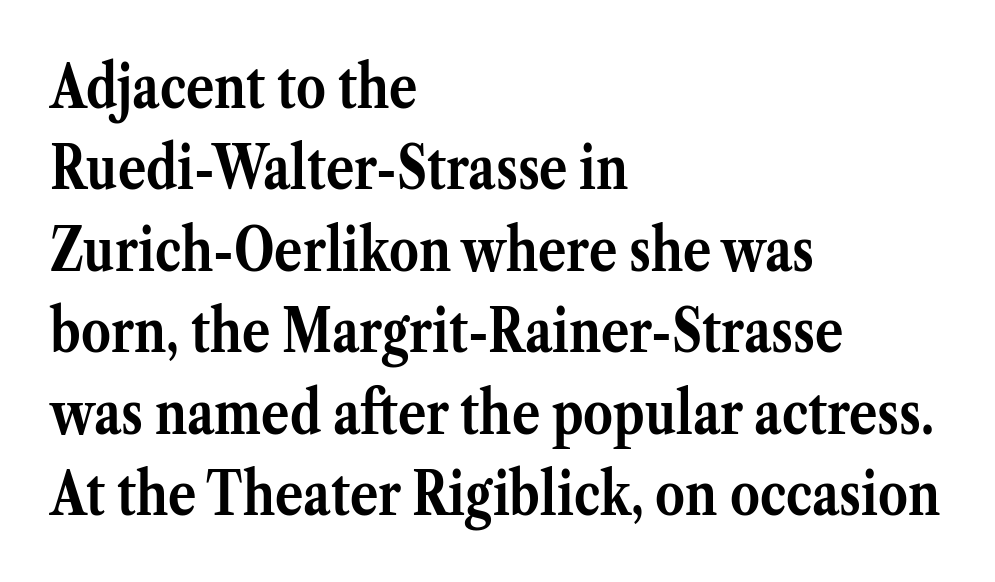
The string is rendered with underlining switched off. Characters follow at the spacing the type designer built in. You can tell from the footed stems that serif type was used. Notice how the stems are strictly vertical — no italics here.
